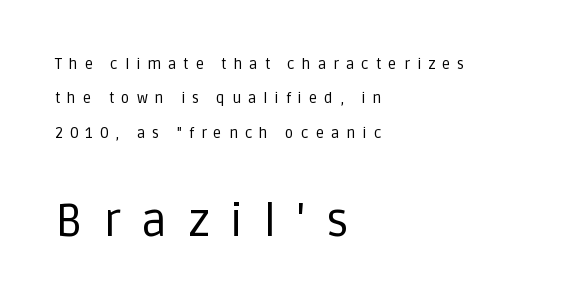
{"serif": "no", "italic": "no", "bold": "no", "weight": "regular", "width": "normal", "stroke_contrast": "low", "x_height": "large", "monospaced": "no", "underline": "no", "align": "left", "line_spacing": "loose", "line_spacing_ratio": 2.29, "letter_spacing": "wide", "letter_spacing_em": 0.46, "larger_block": "second", "size_ratio": 3.0, "glyph_px": 45}
